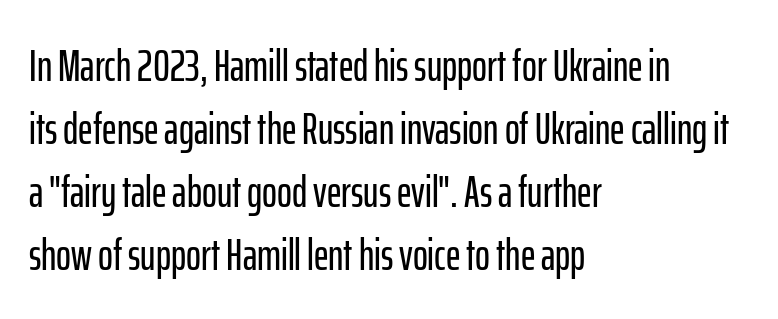
Varying glyph widths throughout — classic text-font behaviour. The letterforms sit shoulder to shoulder at normal distance. The designer went with a sans here, leaving each stem footless. A student would call this left alignment; a typographer would say flush left, rag right. Each row of text sits above clean, open space. In terms of leading, this rendering sits right in the middle.
